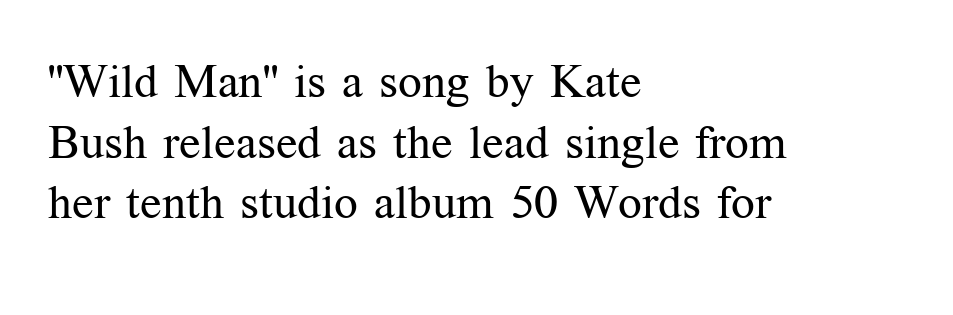
The image shows 47 px regular-weight serif type, upright; set left-aligned, normal line spacing (1.29x), normal letter spacing, not underlined; medium stroke contrast and a medium x-height.
